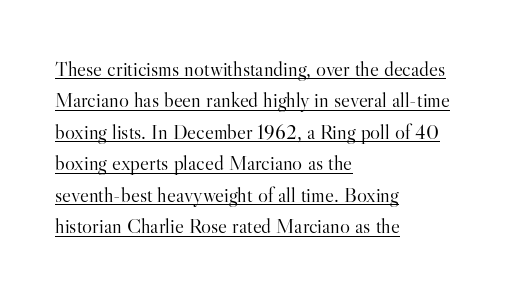
The image shows 21 px text type, upright; set left-aligned, normal line spacing (1.5x), normal letter spacing, underlined.
